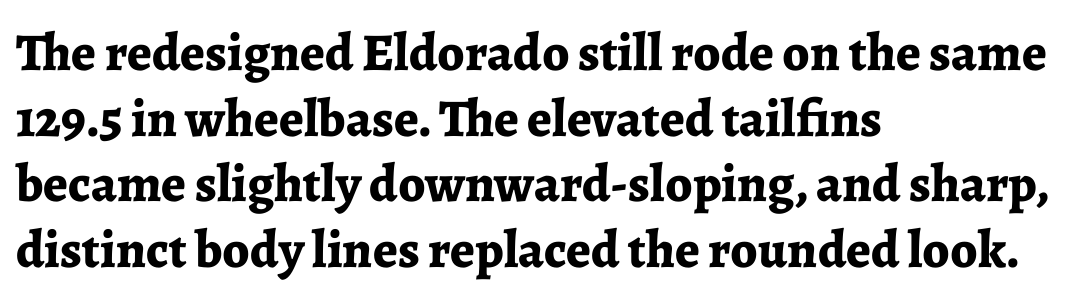
The image shows 53 px bold serif type, upright; set left-aligned, line spacing 1.24x, normal letter spacing, not underlined; low stroke contrast and a medium x-height.
